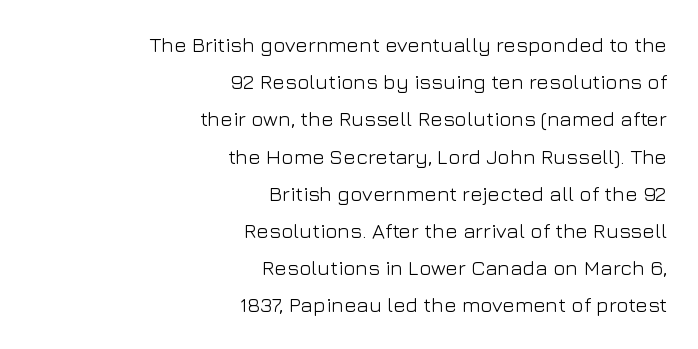
{"italic": "no", "bold": "no", "underline": "no", "align": "right", "line_spacing_ratio": 1.77, "letter_spacing": "normal", "letter_spacing_em": 0.0, "glyph_px": 21}
